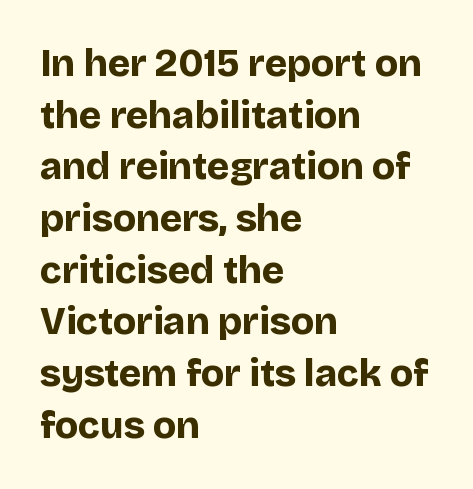
In terms of letterform style, serifs are entirely absent. If you measured baseline to baseline, you'd find a middling distance. The space directly below the letters is spotless. Visually the block forms a straight wall on the left and a jagged coastline on the right. Upright lettering throughout. Spacing between characters is what you'd get straight out of the box.
